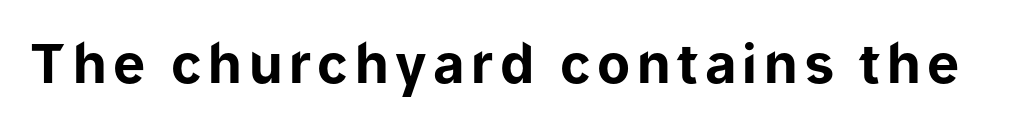
{"serif": "no", "italic": "no", "bold": "yes", "weight": "bold", "width": "normal", "stroke_contrast": "low", "x_height": "medium", "monospaced": "no", "underline": "no", "glyph_px": 54}
